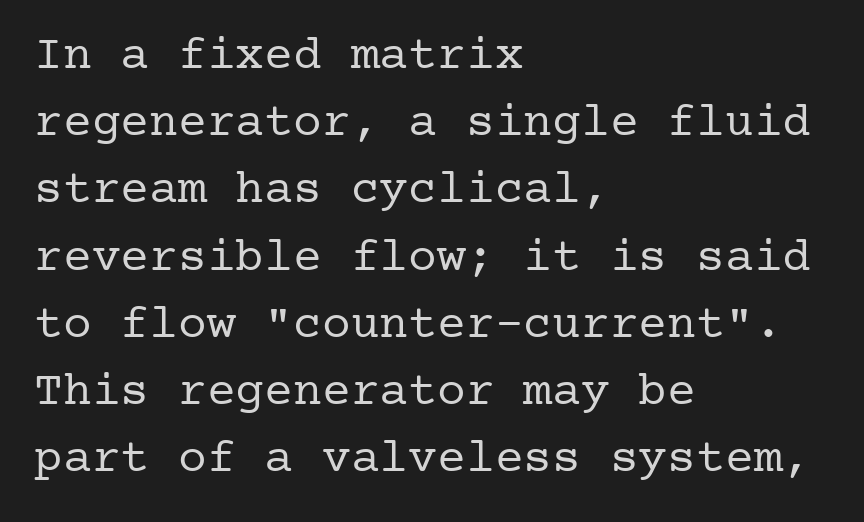
{"serif": "yes", "italic": "no", "bold": "no", "weight": "regular", "width": "normal", "stroke_contrast": "low", "x_height": "medium", "underline": "no", "align": "left", "line_spacing": "normal", "line_spacing_ratio": 1.4, "letter_spacing": "normal", "letter_spacing_em": 0.0, "glyph_px": 48}
